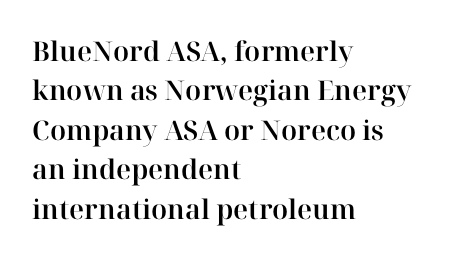
Q: Is the text italic (slanted)? A: No, it is upright.
Q: Is the text underlined? A: No.
Q: How is the paragraph aligned? A: Left-aligned.
Q: Is the spacing between letters normal or unusually wide? A: Normal.
Q: Is the spacing between lines tight, normal or loose? A: Normal.
